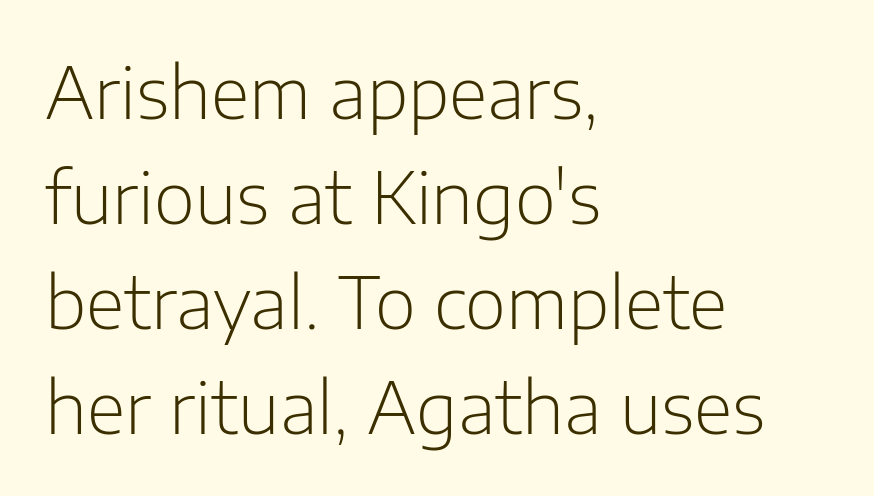
Vertical spacing — default. If you drew a line through each stem, it would be perfectly vertical. The face used here is rendered with its standard letterfit. The letters look calm and open, with moderate or lighter stems. Does the copy run flush right? No — it runs flush left.
